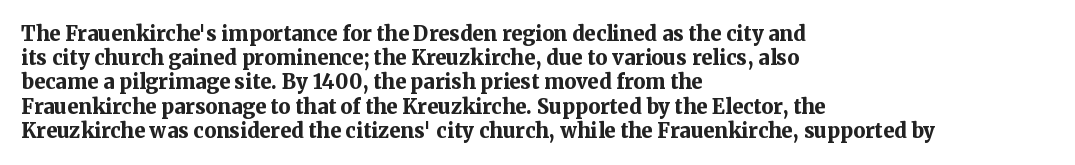
Descenders hang freely into open space. The paragraph has a hard left edge and a soft right edge. It's the straight-up-and-down kind of type. Observe the ordinary spacing: letters are neighbours, not strangers. Weight check: bold — yes, fully.
